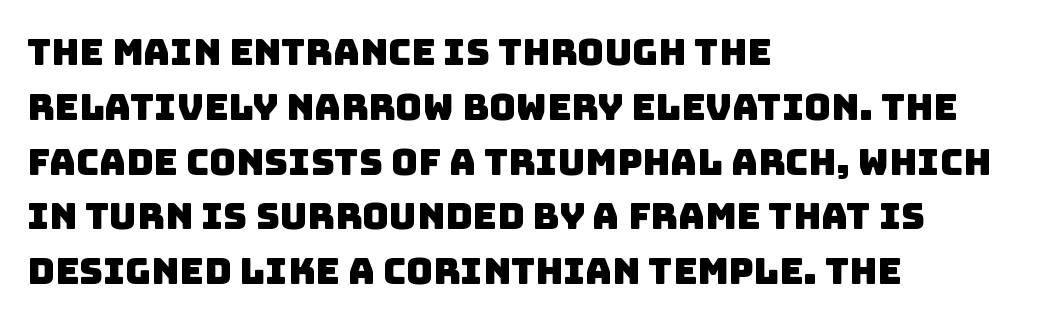
The image shows 37 px sans-serif type; set left-aligned, normal line spacing (1.48x), normal letter spacing, not underlined; low stroke contrast and a large x-height.
